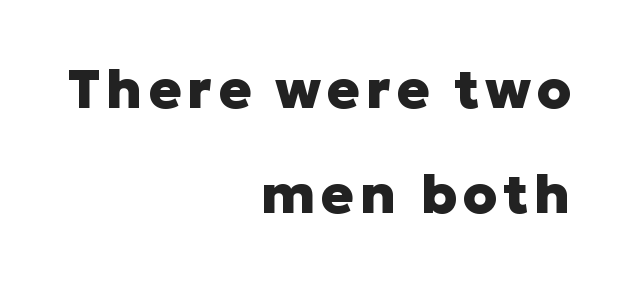
{"serif": "no", "italic": "no", "bold": "yes", "weight": "heavy", "width": "normal", "stroke_contrast": "low", "x_height": "medium", "monospaced": "no", "underline": "no", "align": "right", "line_spacing": "loose", "line_spacing_ratio": 1.95, "glyph_px": 54}
